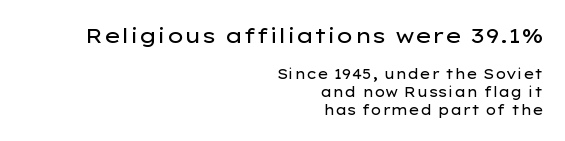
The image shows 21 px text type, upright; set right-aligned, normal line spacing (1.26x), normal letter spacing, not underlined; the first (top) block is 1.5x larger.
